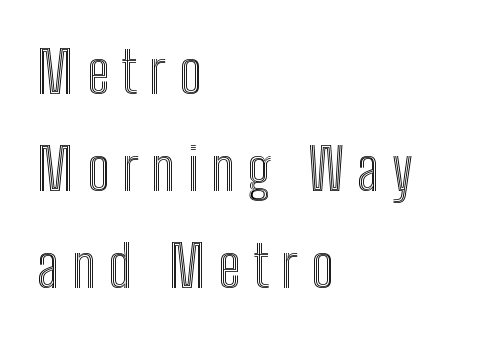
You could not count columns in this text — the font is proportionally spaced. Each new line begins a customary step beneath the previous one. The gaps between neighbouring characters are conspicuously large. Clear beneath every line of the passage.
